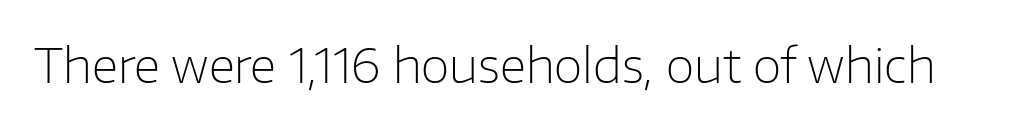
Classification — sans serif. These lines keep a tight, regular rhythm from letter to letter. Note the varied advance widths — an 'i' is clearly narrower than an 'm'. Nope, not italic — everything's standing straight.
